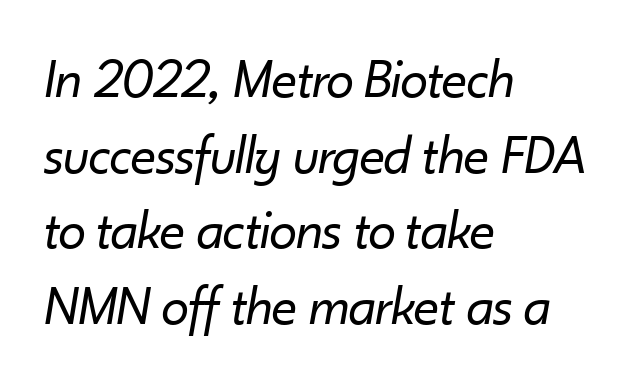
{"italic": "yes", "lean": "right", "slant_degrees": 10, "bold": "no", "weight": "regular", "width": "normal", "stroke_contrast": "low", "x_height": "small", "monospaced": "no", "underline": "no", "align": "left", "line_spacing": "normal", "line_spacing_ratio": 1.35, "letter_spacing": "normal", "letter_spacing_em": 0.0, "glyph_px": 56}
